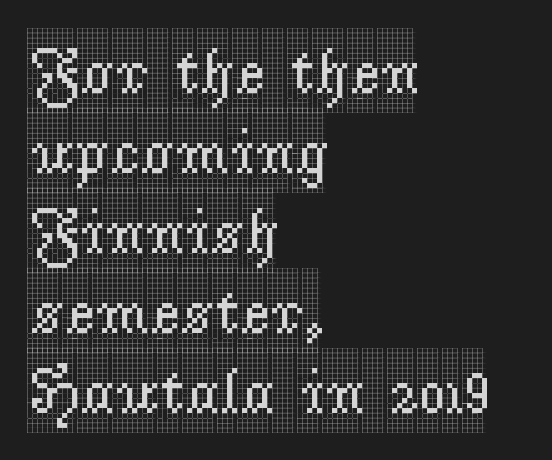
{"serif": "yes", "italic": "no", "width": "condensed", "x_height": "large", "monospaced": "no", "underline": "no", "align": "left", "line_spacing_ratio": 1.23, "letter_spacing": "normal", "letter_spacing_em": 0.0, "glyph_px": 65}
